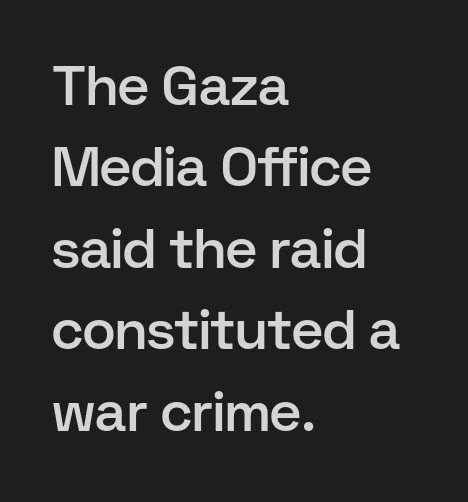
Q: Is the text bold? A: Semi-bold.
Q: Is the text italic (slanted)? A: No, it is upright.
Q: Is the typeface a serif or a sans-serif typeface? A: Sans-serif.
Q: Is the text underlined? A: No.
Q: How is the paragraph aligned? A: Left-aligned.
Q: Is the spacing between letters normal or unusually wide? A: Normal.
Q: Is the spacing between lines tight, normal or loose? A: Normal.
Q: Width (condensed, normal, or wide)? A: Normal.
Q: Stroke contrast? A: Low.
Q: x-height? A: Medium.
Q: Monospaced? A: No.
